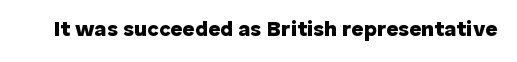
{"italic": "no", "bold": "yes", "underline": "no", "letter_spacing": "normal", "letter_spacing_em": 0.0, "glyph_px": 21}
